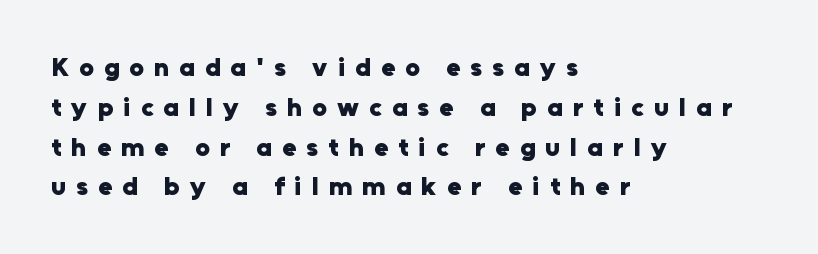
{"italic": "no", "bold": "yes", "underline": "no", "align": "left", "line_spacing": "normal", "line_spacing_ratio": 1.53, "letter_spacing": "wide", "letter_spacing_em": 0.39, "glyph_px": 26}
